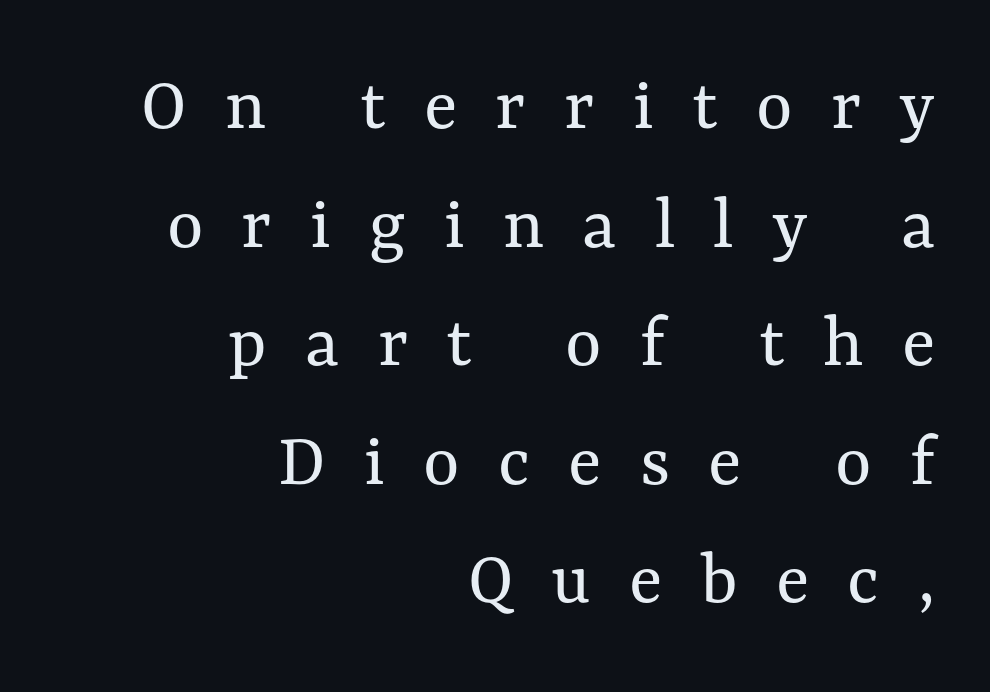
The image shows 78 px regular-weight type, upright; set right-aligned, normal line spacing (1.52x), unusually wide letter spacing (+0.49 em), not underlined; medium stroke contrast and a medium x-height.
